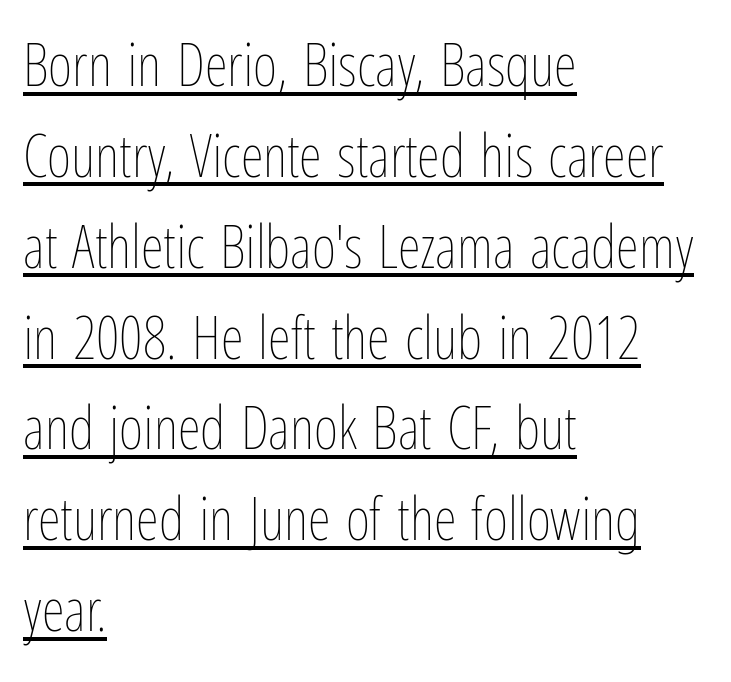
{"italic": "no", "bold": "no", "weight": "thin", "width": "condensed", "stroke_contrast": "low", "x_height": "medium", "monospaced": "no", "underline": "yes", "align": "left", "line_spacing": "normal", "line_spacing_ratio": 1.54, "letter_spacing": "normal", "letter_spacing_em": 0.0, "glyph_px": 59}
